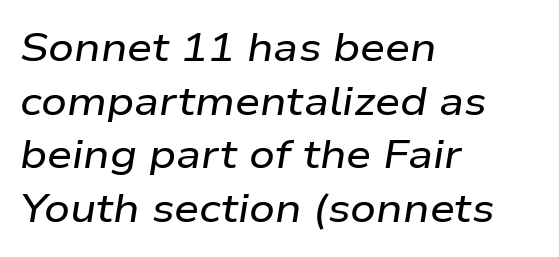
{"italic": "yes", "lean": "right", "slant_degrees": 9, "width": "wide", "stroke_contrast": "low", "x_height": "medium", "monospaced": "no", "underline": "no", "align": "left", "line_spacing": "normal", "line_spacing_ratio": 1.34, "letter_spacing": "normal", "letter_spacing_em": 0.0, "glyph_px": 40}
